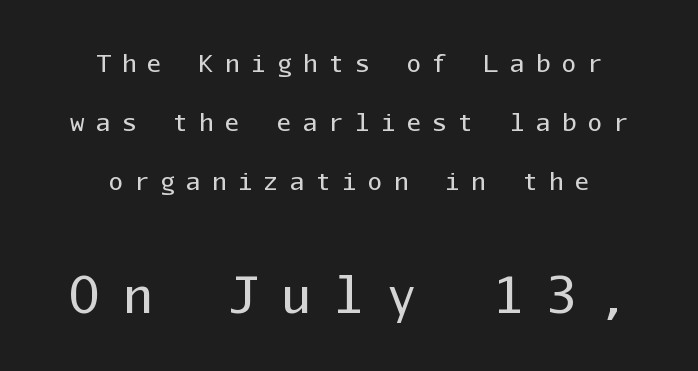
The image shows 49 px regular-weight sans-serif type, upright, monospaced; set centered, loose line spacing (2.45x), unusually wide letter spacing (+0.48 em), not underlined; the second (bottom) block is 2.04x larger; low stroke contrast and a medium x-height.
